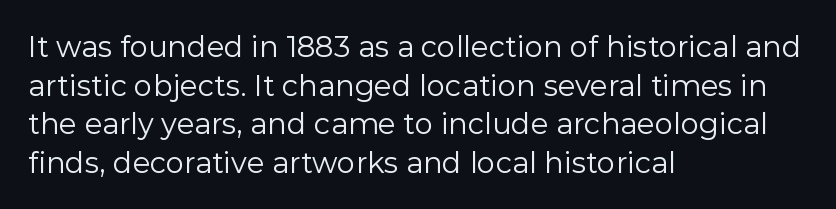
The image shows 29 px regular-weight sans-serif type, upright; set left-aligned, normal line spacing (1.33x), normal letter spacing, not underlined; low stroke contrast and a medium x-height.
